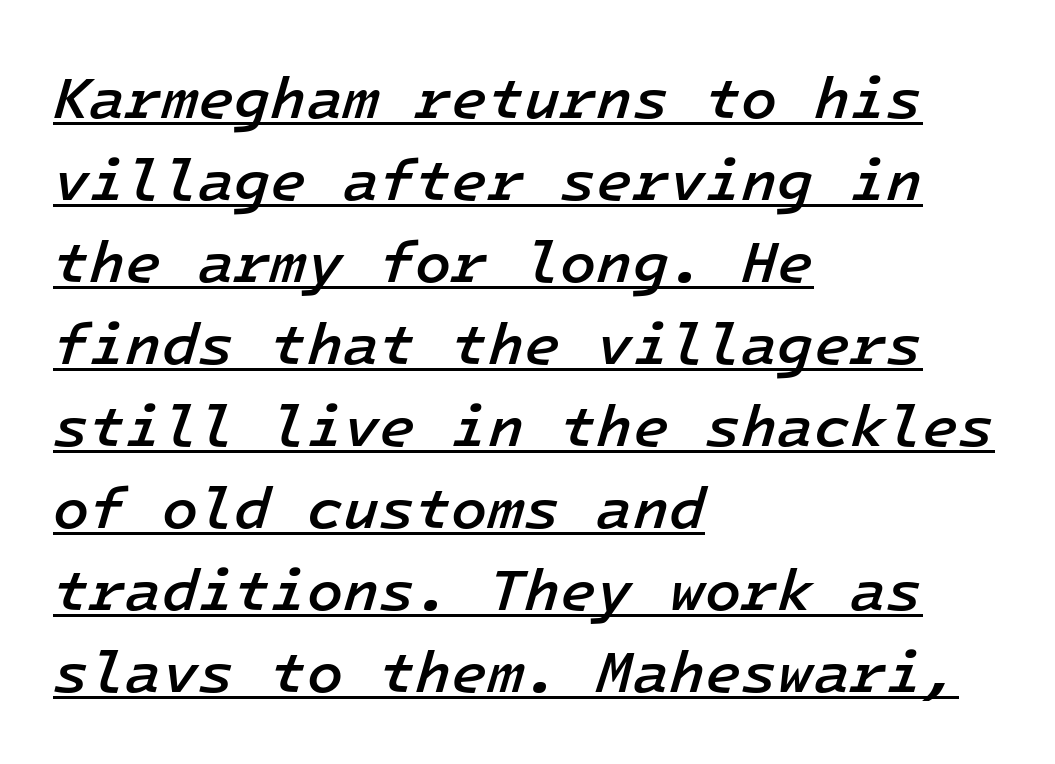
{"italic": "yes", "lean": "right", "slant_degrees": 16, "bold": "semi", "weight": "semibold", "width": "normal", "stroke_contrast": "low", "x_height": "medium", "monospaced": "yes", "underline": "yes", "align": "left", "line_spacing": "normal", "line_spacing_ratio": 1.39, "letter_spacing": "normal", "letter_spacing_em": 0.0, "glyph_px": 59}
